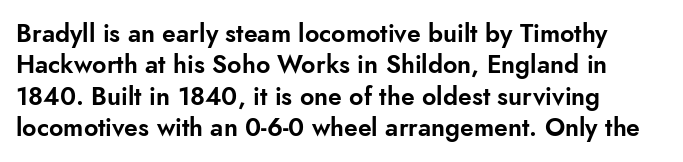
The image shows 25 px text type, upright; set left-aligned, normal line spacing (1.26x), normal letter spacing, not underlined.
